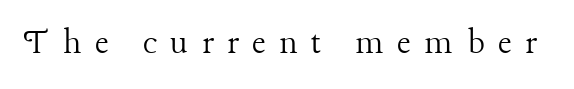
The image shows 38 px light serif type, upright; set unusually wide letter spacing (+0.35 em), not underlined; low stroke contrast and a medium x-height.
